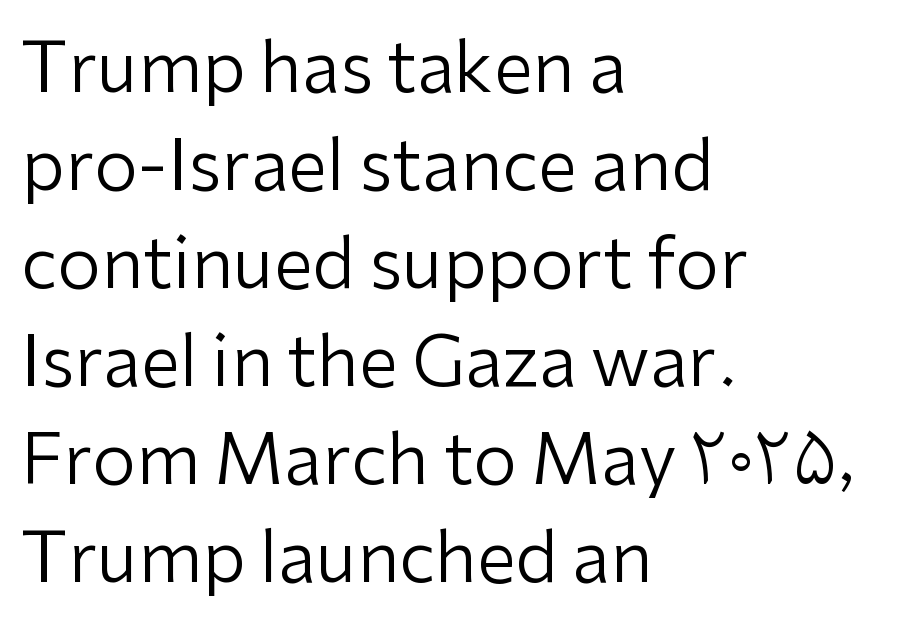
Q: Is the text bold? A: No.
Q: Is the text italic (slanted)? A: No, it is upright.
Q: Is the typeface a serif or a sans-serif typeface? A: Sans-serif.
Q: Is the text underlined? A: No.
Q: How is the paragraph aligned? A: Left-aligned.
Q: Is the spacing between letters normal or unusually wide? A: Normal.
Q: Is the spacing between lines tight, normal or loose? A: Normal.
Q: Width (condensed, normal, or wide)? A: Normal.
Q: Stroke contrast? A: Low.
Q: x-height? A: Medium.
Q: Monospaced? A: No.
